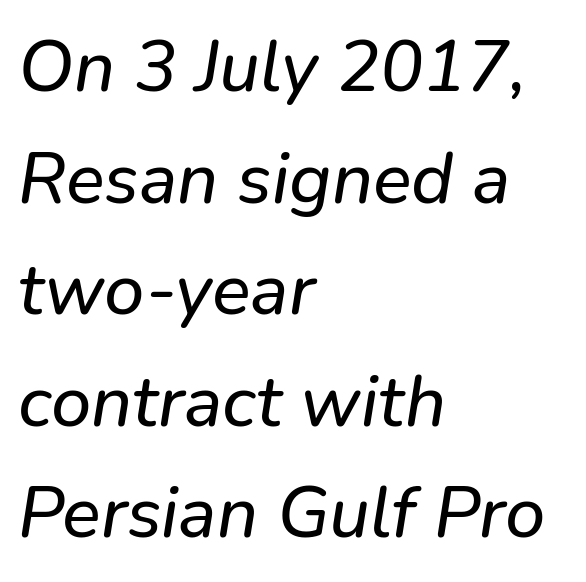
Q: Is the text italic (slanted)? A: Yes, it leans right by about 9 degrees.
Q: Is the text underlined? A: No.
Q: How is the paragraph aligned? A: Left-aligned.
Q: Is the spacing between letters normal or unusually wide? A: Normal.
Q: Is the spacing between lines tight, normal or loose? A: Normal.
Q: Width (condensed, normal, or wide)? A: Normal.
Q: Stroke contrast? A: Low.
Q: x-height? A: Medium.
Q: Monospaced? A: No.
